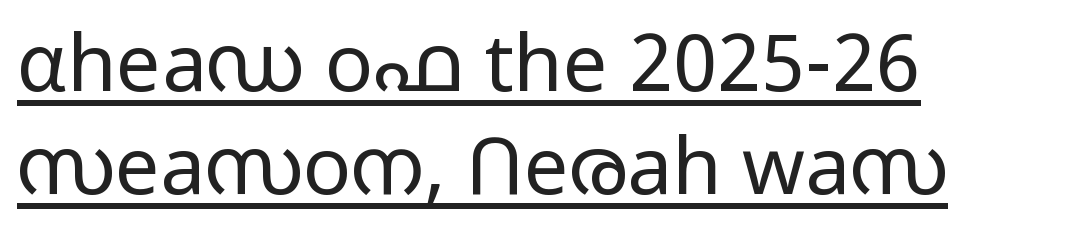
Q: Is the text bold? A: No.
Q: Is the text italic (slanted)? A: No, it is upright.
Q: Is the typeface a serif or a sans-serif typeface? A: Sans-serif.
Q: Is the text underlined? A: Yes.
Q: How is the paragraph aligned? A: Left-aligned.
Q: Is the spacing between letters normal or unusually wide? A: Normal.
Q: Is the spacing between lines tight, normal or loose? A: Normal.
Q: Width (condensed, normal, or wide)? A: Wide.
Q: Stroke contrast? A: Low.
Q: x-height? A: Medium.
Q: Monospaced? A: No.
